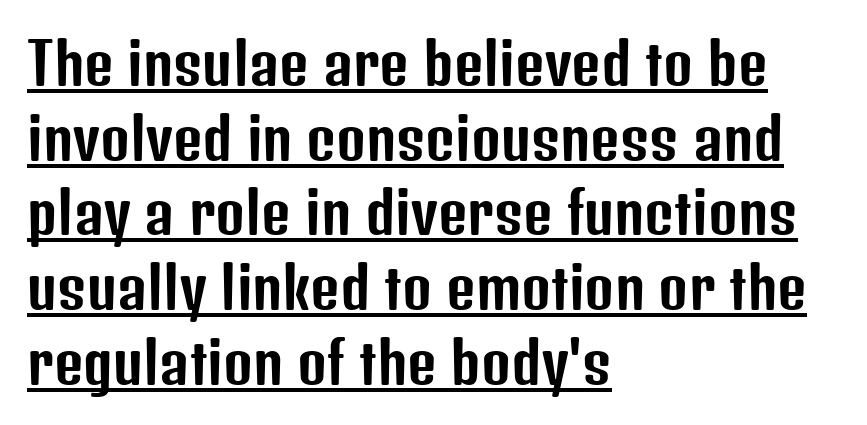
Does the leading feel generous? No, just average. Letter spacing: default. Every word sits above its own underline. The rendering shows plain stroke endings on the letterforms — a sans-serif design. This sample is left-justified, so line endings fall wherever the words run out.
